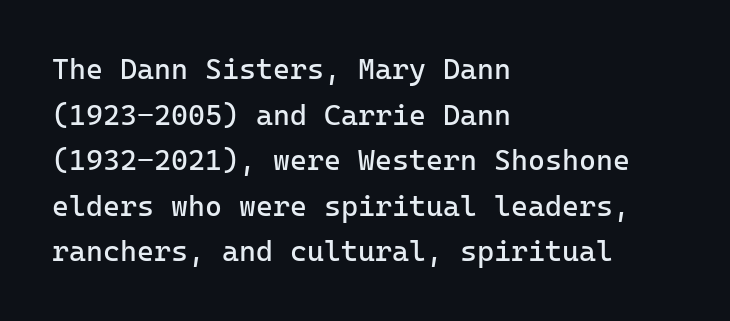
The image shows 29 px regular-weight sans-serif type, upright; set left-aligned, normal line spacing (1.57x), normal letter spacing, not underlined; low stroke contrast and a medium x-height.
